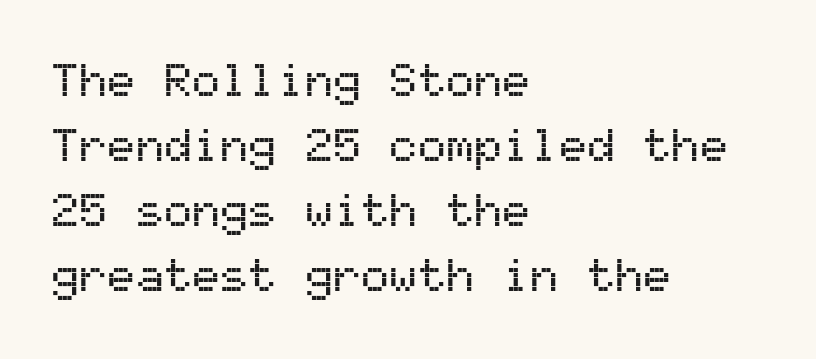
The image shows 47 px sans-serif type, upright, monospaced; set left-aligned, normal line spacing (1.38x), normal letter spacing, not underlined; medium stroke contrast and a medium x-height.
